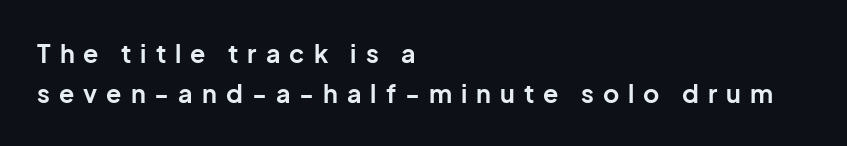
The image shows 25 px bold type, upright; set left-aligned, normal line spacing (1.59x), unusually wide letter spacing (+0.36 em), not underlined.
